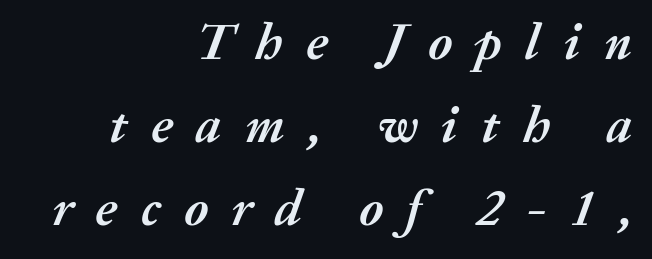
Quick note: italic. Layout note: lines flush right. This rendering widens character spacing well past its baseline value. The letters advance in unequal steps, a hallmark of proportional type. Does the weight exceed regular? Yes, all the way to bold. Leading matches the norm, producing a regular column.
